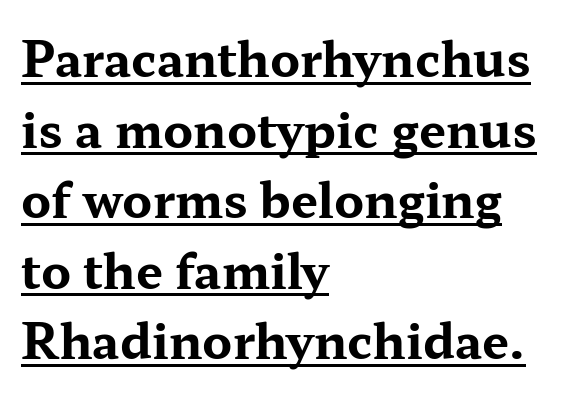
{"serif": "yes", "italic": "no", "bold": "yes", "weight": "bold", "width": "wide", "stroke_contrast": "medium", "x_height": "medium", "monospaced": "no", "underline": "yes", "align": "left", "line_spacing": "normal", "line_spacing_ratio": 1.47, "letter_spacing": "normal", "letter_spacing_em": 0.0, "glyph_px": 48}
